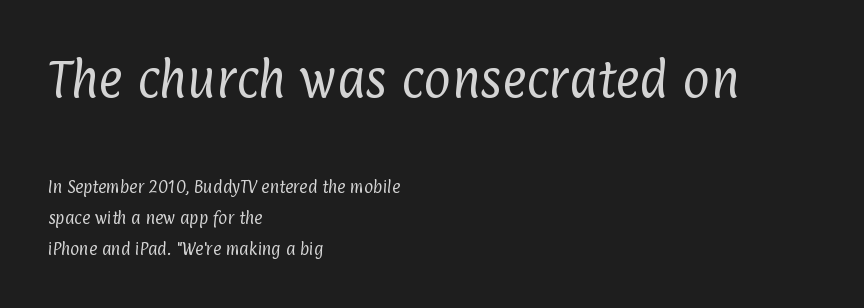
Note the varied advance widths — an 'i' is clearly narrower than an 'm'. Is the type heavy? It reads as light-to-regular instead. A typesetter would call this leading open, well beyond the default. All the whitespace from short lines collects on the right.
